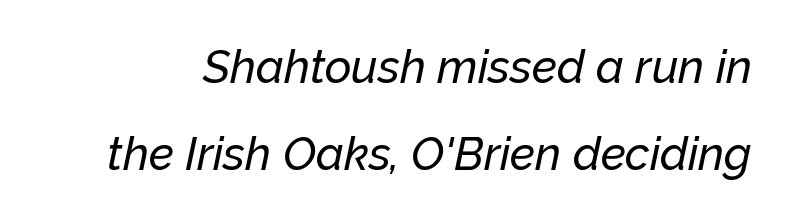
The letterforms sit shoulder to shoulder at normal distance. The specimen reads as italic at a glance. A bare baseline throughout the passage. Think of a printed novel: that variable character pitch is what you see here. Each new line begins a long way beneath the previous one.
